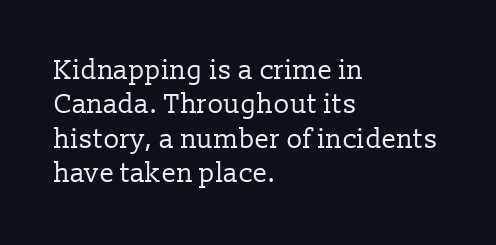
Q: Is the text bold? A: No.
Q: Is the text italic (slanted)? A: No, it is upright.
Q: Is the text underlined? A: No.
Q: How is the paragraph aligned? A: Left-aligned.
Q: Is the spacing between letters normal or unusually wide? A: Normal.
Q: Is the spacing between lines tight, normal or loose? A: Normal.
